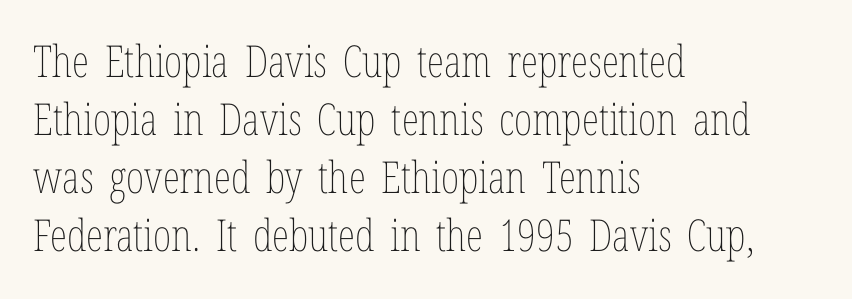
The zone under the glyphs is completely vacant. Quick note: not italic, upright. Baseline-to-baseline distance is the conventional proportion of letter height. In terms of letterspacing, this is plain default setting. The setting favours the left margin, as ordinary paragraphs usually do. Proportional: the letters do not fall into vertical columns.
